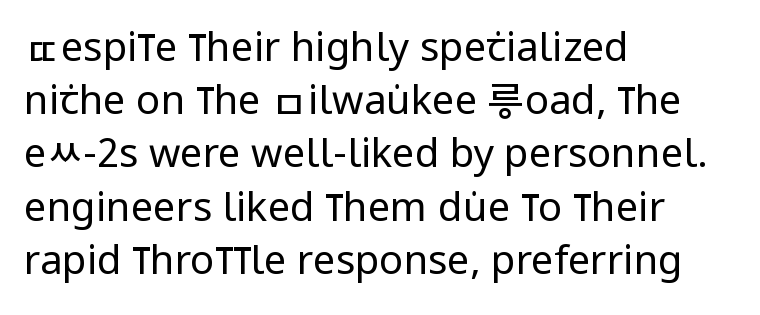
{"serif": "no", "italic": "no", "bold": "no", "weight": "regular", "width": "condensed", "stroke_contrast": "low", "x_height": "large", "monospaced": "no", "underline": "no", "align": "left", "line_spacing": "normal", "line_spacing_ratio": 1.33, "letter_spacing": "normal", "letter_spacing_em": 0.0, "glyph_px": 40}
